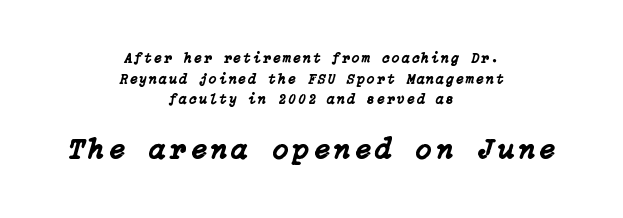
The image shows 29 px text type, italic (leaning right); set centered, normal line spacing (1.48x), not underlined; the second (bottom) block is 2.07x larger; low stroke contrast and a medium x-height.
